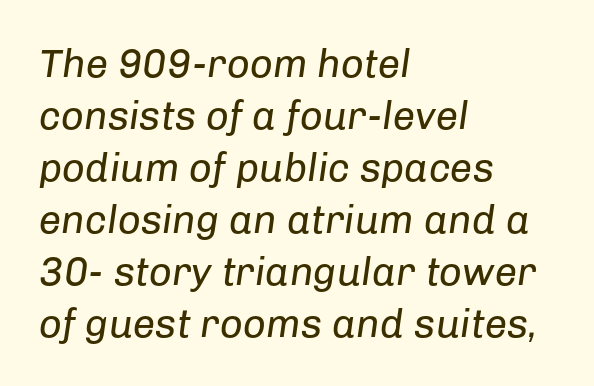
{"italic": "yes", "lean": "right", "slant_degrees": 8, "bold": "no", "weight": "regular", "width": "normal", "stroke_contrast": "low", "x_height": "medium", "monospaced": "no", "underline": "no", "align": "left", "line_spacing": "normal", "line_spacing_ratio": 1.3, "letter_spacing": "normal", "letter_spacing_em": 0.0, "glyph_px": 40}
